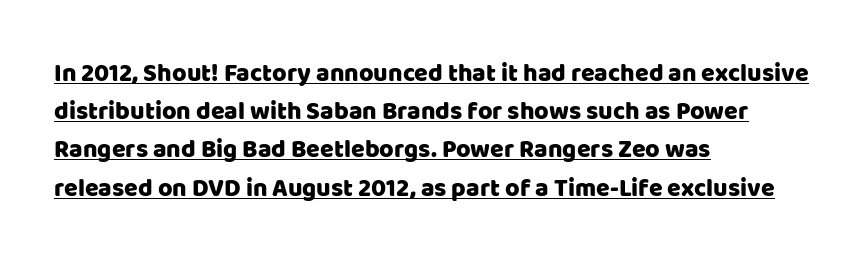
The image shows 25 px text type, upright; set left-aligned, normal line spacing (1.53x), normal letter spacing, underlined.
